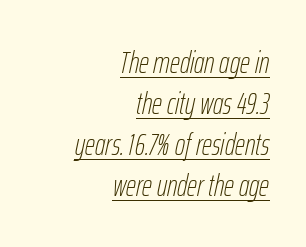
{"italic": "yes", "lean": "right", "slant_degrees": 12, "bold": "no", "weight": "thin", "width": "condensed", "stroke_contrast": "low", "x_height": "medium", "monospaced": "no", "underline": "yes", "align": "right", "line_spacing": "normal", "line_spacing_ratio": 1.32, "letter_spacing": "normal", "letter_spacing_em": 0.0, "glyph_px": 31}
